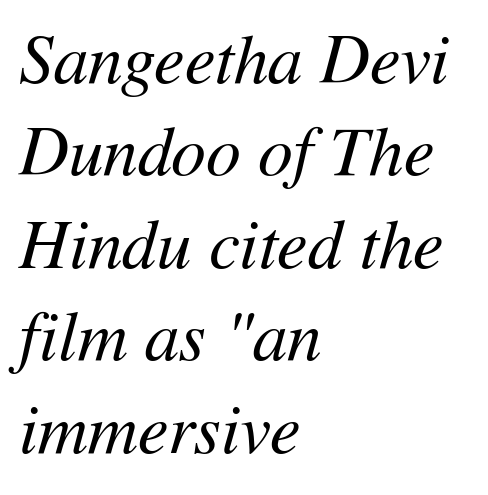
The image shows 69 px regular-weight type, italic (leaning right); set left-aligned, normal line spacing (1.34x), normal letter spacing, not underlined; medium stroke contrast and a medium x-height.
